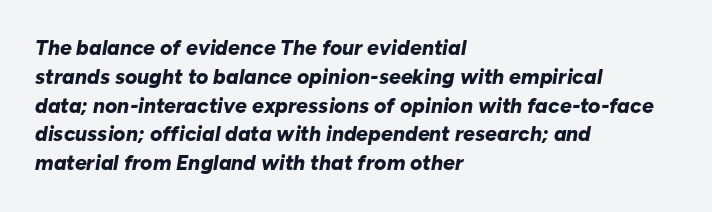
The image shows 21 px bold type, italic (leaning right); set left-aligned, normal line spacing (1.37x), normal letter spacing, not underlined.
